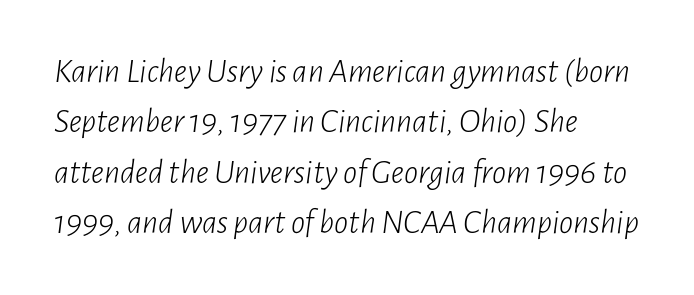
{"italic": "yes", "lean": "right", "slant_degrees": 7, "bold": "no", "weight": "light", "width": "condensed", "stroke_contrast": "low", "x_height": "medium", "monospaced": "no", "underline": "no", "align": "left", "line_spacing": "normal", "line_spacing_ratio": 1.44, "letter_spacing": "normal", "letter_spacing_em": 0.0, "glyph_px": 35}
